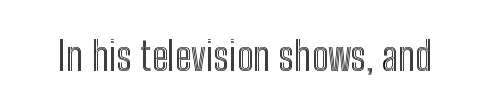
The image shows 40 px condensed type, upright; set normal letter spacing, not underlined; a medium x-height.
